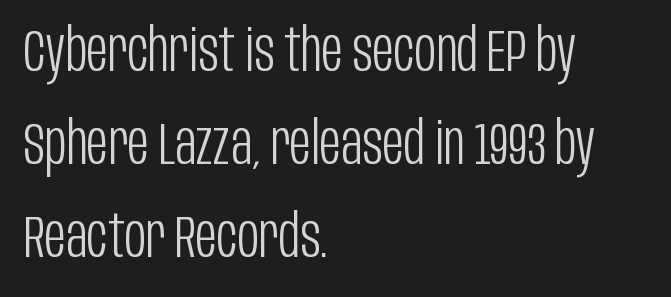
Horizontally, the lines are justified to the leading edge only. Here the designer chose a conventional face with non-uniform glyph widths. If you measured baseline to baseline, you'd find a middling distance. Tracking value appears to be zero — textbook default spacing. Unmarked baselines from the first word to the last. Stem width sits at or under what a default text font uses.
